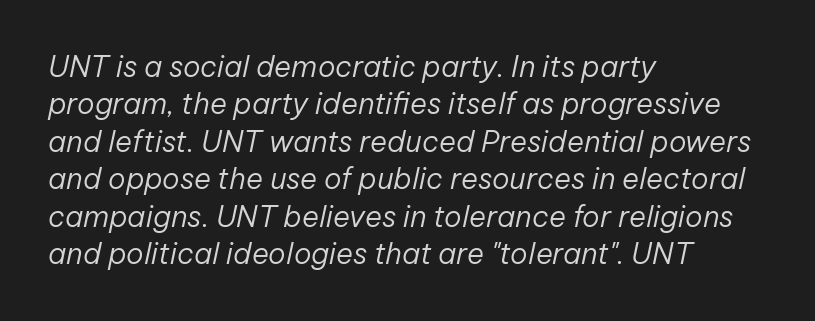
Compared with a typical body face, this is equally light or lighter still. Nobody drew a line under any word here. Tall strokes in this sample are angled rather than plumb. What stands out about the letter spacing? Nothing — it is the standard amount. Character widths vary here, with narrow letters taking less room than wide ones.
